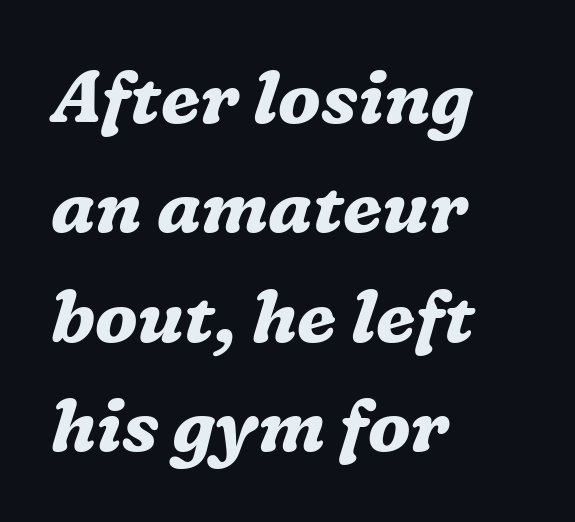
Q: Is the text bold? A: Yes.
Q: Is the text italic (slanted)? A: Yes, it leans right by about 16 degrees.
Q: Is the typeface a serif or a sans-serif typeface? A: Serif.
Q: Is the text underlined? A: No.
Q: How is the paragraph aligned? A: Left-aligned.
Q: Is the spacing between letters normal or unusually wide? A: Normal.
Q: Is the spacing between lines tight, normal or loose? A: Normal.
Q: Width (condensed, normal, or wide)? A: Normal.
Q: Stroke contrast? A: Medium.
Q: x-height? A: Medium.
Q: Monospaced? A: No.
